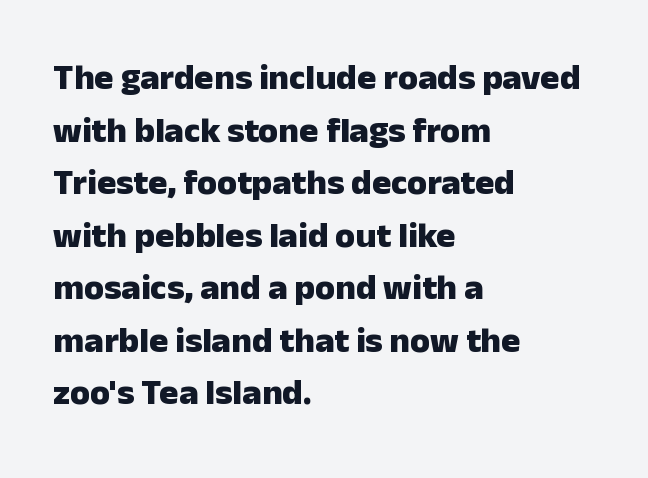
When letters stand straight like this, we call the style roman or upright. All the whitespace from short lines collects on the right. The rendering shows plain stroke endings on the letterforms — a sans-serif design. Spacing between characters is what you'd get straight out of the box. Baseline-to-baseline distance is the conventional proportion of letter height.
